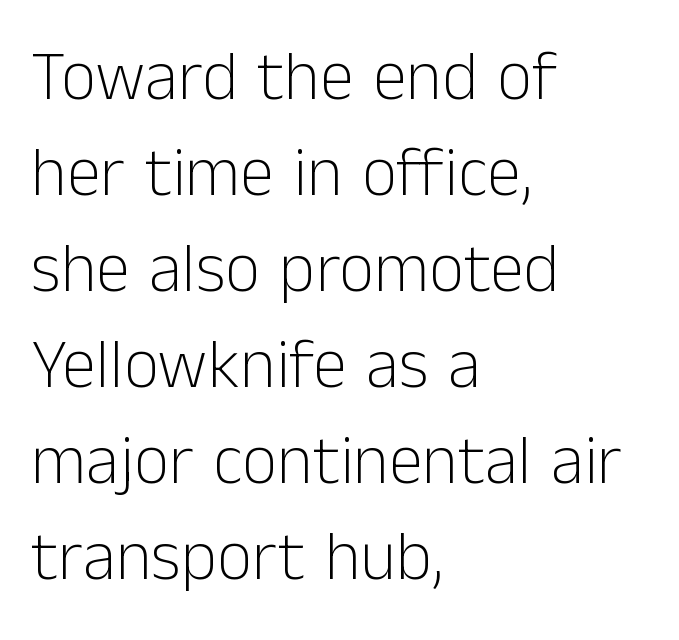
Short and long lines alike share a common starting point at left. Words float on clear page, feet unadorned. Reading down the column, the eye jumps a familiar distance to each next line. The letters stand straight up with perfectly vertical stems. Nothing heavy about these letters — not bold at all.
